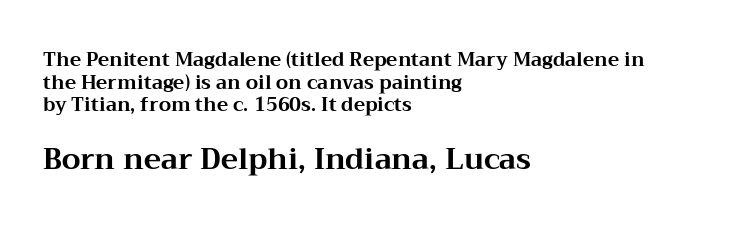
Q: Is the text bold? A: Yes.
Q: Is the text italic (slanted)? A: No, it is upright.
Q: Is the typeface a serif or a sans-serif typeface? A: Serif.
Q: Is the text underlined? A: No.
Q: How is the paragraph aligned? A: Left-aligned.
Q: Is the spacing between letters normal or unusually wide? A: Normal.
Q: Which block of text is set in a larger size, the first (top) or the second (bottom)? A: The second (bottom) one.
Q: Width (condensed, normal, or wide)? A: Wide.
Q: Stroke contrast? A: Medium.
Q: x-height? A: Medium.
Q: Monospaced? A: No.
